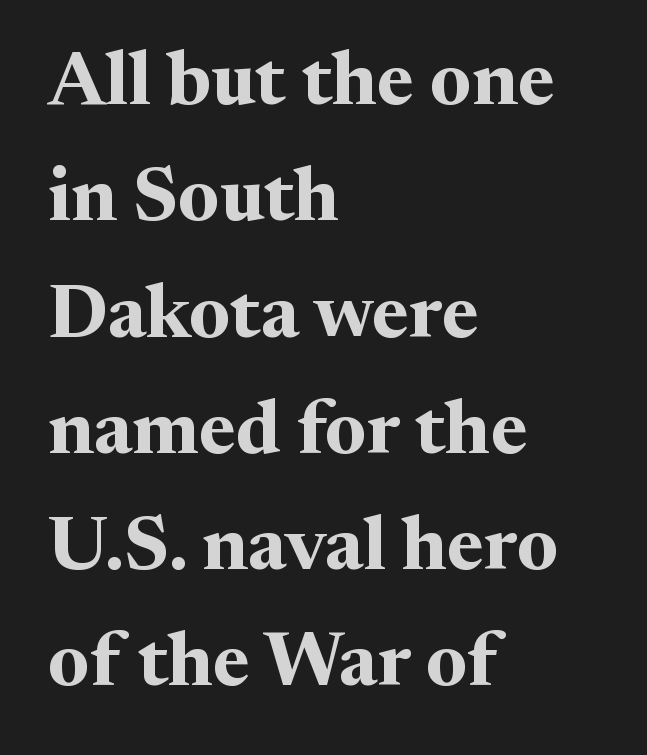
Standard letterfit; no display-style spreading of the glyphs. The vertical gap from one line to the next is medium. The lines are quadded left. This is roman type, the default non-slanted kind. Its strokes are broad and dark, the hallmark of bold type.
